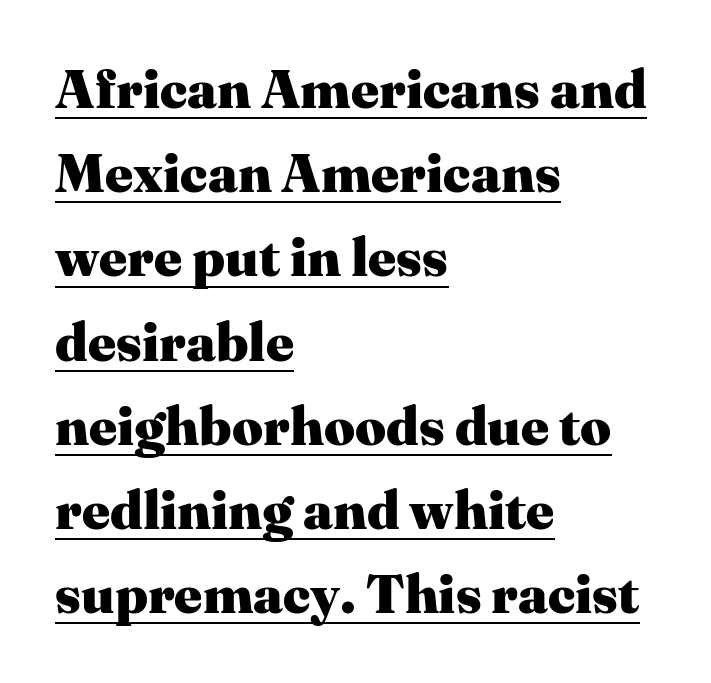
{"serif": "yes", "italic": "no", "bold": "yes", "weight": "heavy", "width": "normal", "stroke_contrast": "medium", "x_height": "medium", "monospaced": "no", "underline": "yes", "align": "left", "line_spacing": "normal", "line_spacing_ratio": 1.56, "letter_spacing": "normal", "letter_spacing_em": 0.0, "glyph_px": 54}
